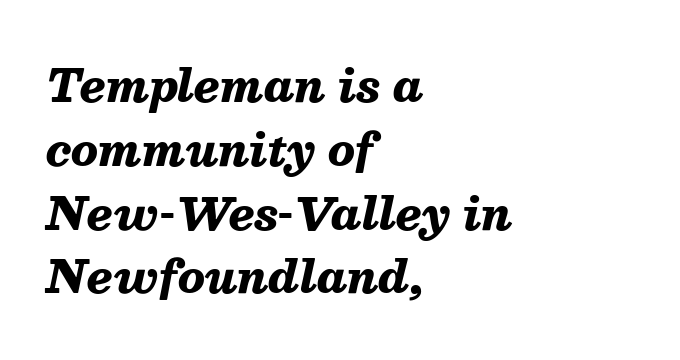
Here the designer chose a conventional face with non-uniform glyph widths. Descender tails drop into unmarked territory. Every letter is thick-stroked: bold, no question. Slanted lettering throughout.
